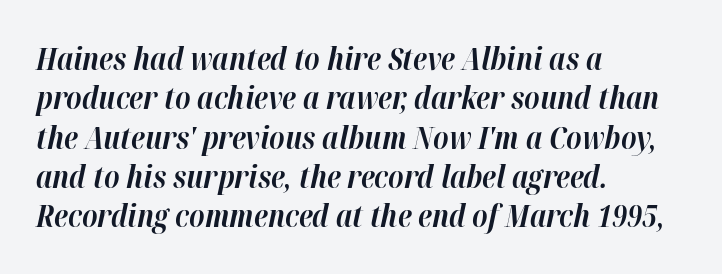
The image shows 31 px bold type, italic (leaning right); set left-aligned, normal line spacing (1.27x), normal letter spacing, not underlined; high stroke contrast and a medium x-height.
